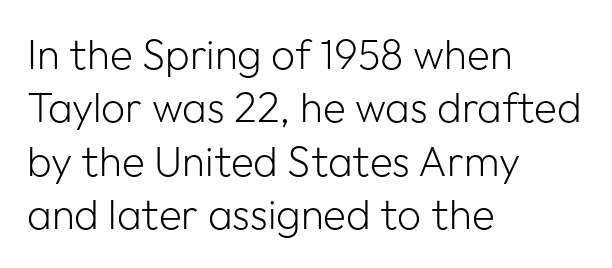
Q: Is the text bold? A: No.
Q: Is the text italic (slanted)? A: No, it is upright.
Q: Is the typeface a serif or a sans-serif typeface? A: Sans-serif.
Q: Is the text underlined? A: No.
Q: How is the paragraph aligned? A: Left-aligned.
Q: Is the spacing between letters normal or unusually wide? A: Normal.
Q: Is the spacing between lines tight, normal or loose? A: Normal.
Q: Width (condensed, normal, or wide)? A: Normal.
Q: Stroke contrast? A: Low.
Q: x-height? A: Medium.
Q: Monospaced? A: No.
